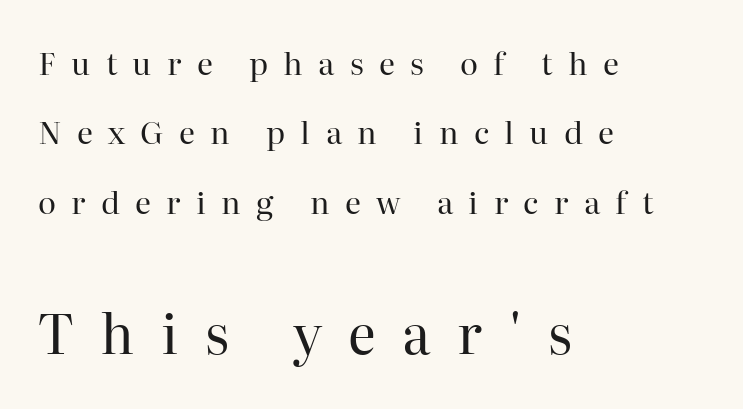
Q: Is the text bold? A: No.
Q: Is the text italic (slanted)? A: No, it is upright.
Q: Is the typeface a serif or a sans-serif typeface? A: Serif.
Q: Is the text underlined? A: No.
Q: How is the paragraph aligned? A: Left-aligned.
Q: Is the spacing between letters normal or unusually wide? A: Unusually wide.
Q: Is the spacing between lines tight, normal or loose? A: Loose.
Q: Which block of text is set in a larger size, the first (top) or the second (bottom)? A: The second (bottom) one.
Q: Width (condensed, normal, or wide)? A: Normal.
Q: Stroke contrast? A: High.
Q: x-height? A: Medium.
Q: Monospaced? A: No.
